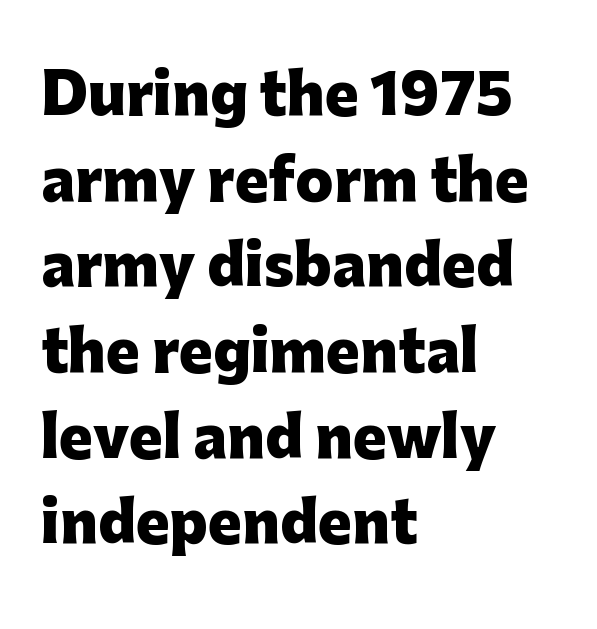
Q: Is the text bold? A: Yes.
Q: Is the text italic (slanted)? A: No, it is upright.
Q: Is the typeface a serif or a sans-serif typeface? A: Sans-serif.
Q: Is the text underlined? A: No.
Q: How is the paragraph aligned? A: Left-aligned.
Q: Is the spacing between letters normal or unusually wide? A: Normal.
Q: Is the spacing between lines tight, normal or loose? A: Normal.
Q: Width (condensed, normal, or wide)? A: Normal.
Q: Stroke contrast? A: Low.
Q: x-height? A: Medium.
Q: Monospaced? A: No.
